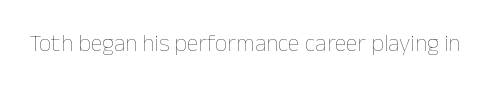
Only glyphs here, with clear space below each row. Notice how the stems are strictly vertical — no italics here. Between one letter and the next there's only the usual sliver of space. Is this a heavy cut? Hardly; it is regular or lighter.
